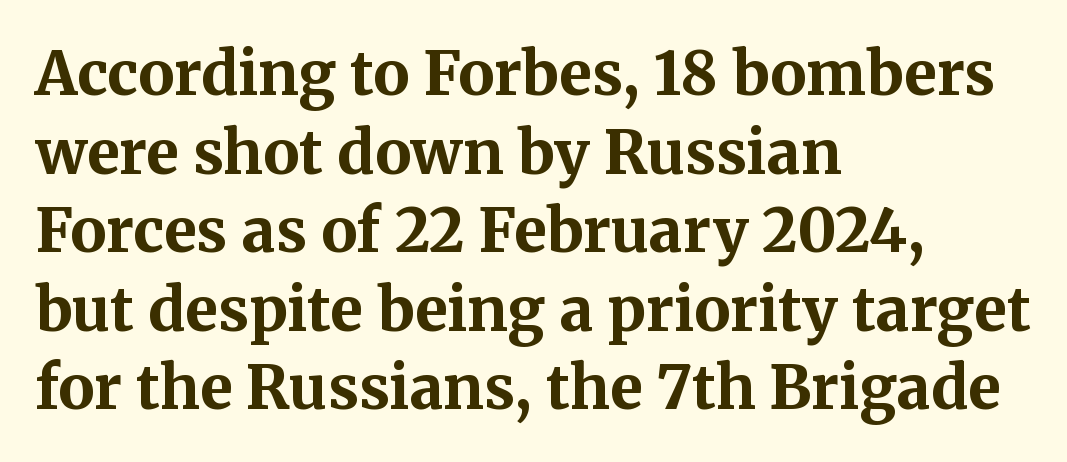
This is the regular roman posture of the typeface. Vertically, the passage feels balanced, rows spaced as you'd expect. Little horizontal feet cap the strokes, marking this as serif type. Bare-footed words on every line. Each letter keeps its own natural width here, so spacing adapts to shape. The passage shown has conventional tracking throughout.
